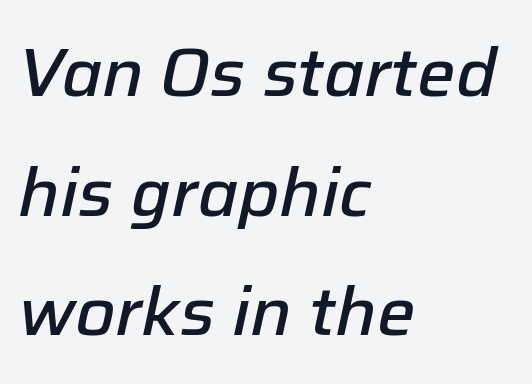
{"italic": "yes", "lean": "right", "slant_degrees": 12, "bold": "semi", "weight": "semibold", "width": "normal", "stroke_contrast": "low", "x_height": "medium", "monospaced": "no", "underline": "no", "align": "left", "line_spacing_ratio": 1.76, "letter_spacing": "normal", "letter_spacing_em": 0.0, "glyph_px": 68}
